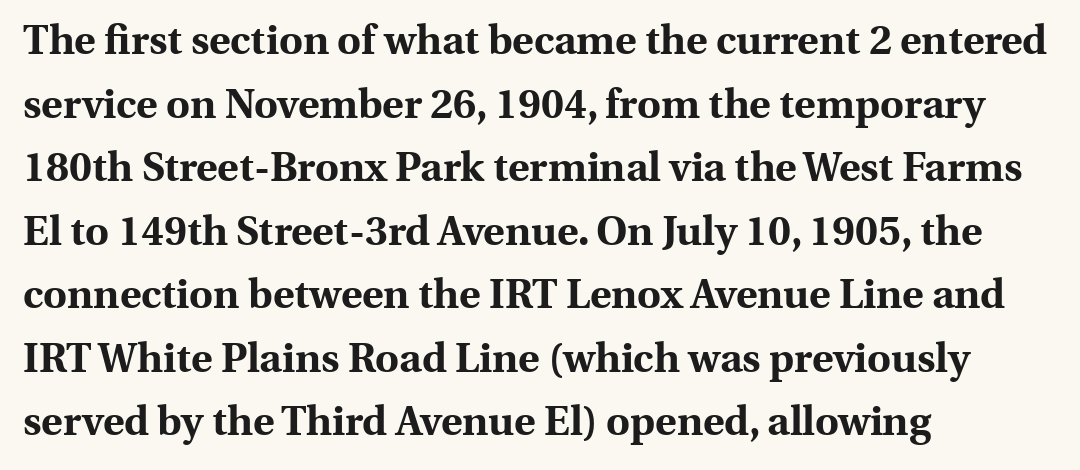
The image shows 41 px bold serif type, upright; set left-aligned, normal line spacing (1.55x), normal letter spacing, not underlined; a medium x-height.
